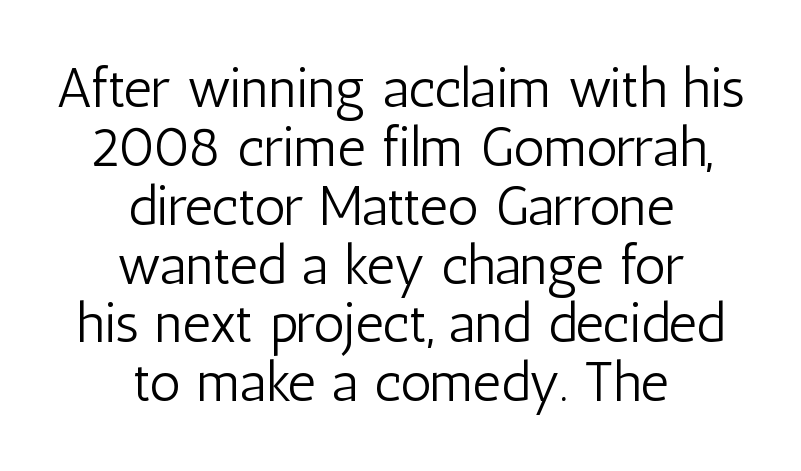
{"serif": "no", "italic": "no", "bold": "no", "weight": "light", "width": "condensed", "stroke_contrast": "low", "x_height": "medium", "monospaced": "no", "underline": "no", "align": "center", "line_spacing": "tight", "line_spacing_ratio": 1.07, "letter_spacing": "normal", "letter_spacing_em": 0.0, "glyph_px": 55}
